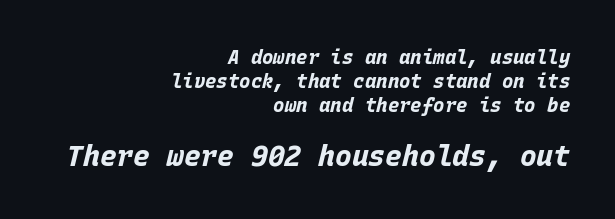
What's the leading like? Ordinary, nothing unusual. The horizontal fit of the characters is conventional and even. Right-aligned paragraph, ragged on the left. Each letter, wide or thin by design, is forced into the same width here. Honestly, there is no underline to notice here at all.
